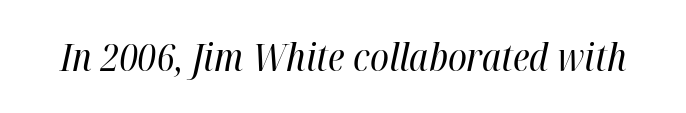
Emphasis-style slanted type is in use. Is the type heavy? It reads as light-to-regular instead. The strip under each line holds only bare page. Think of a printed novel: that variable character pitch is what you see here. The passage shown has conventional tracking throughout.
